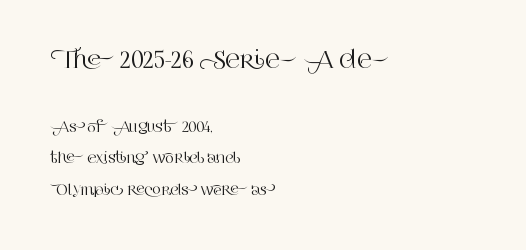
Q: Is the text italic (slanted)? A: No, it is upright.
Q: Is the text underlined? A: No.
Q: How is the paragraph aligned? A: Left-aligned.
Q: Is the spacing between letters normal or unusually wide? A: Normal.
Q: Is the spacing between lines tight, normal or loose? A: Loose.
Q: Which block of text is set in a larger size, the first (top) or the second (bottom)? A: The first (top) one.
